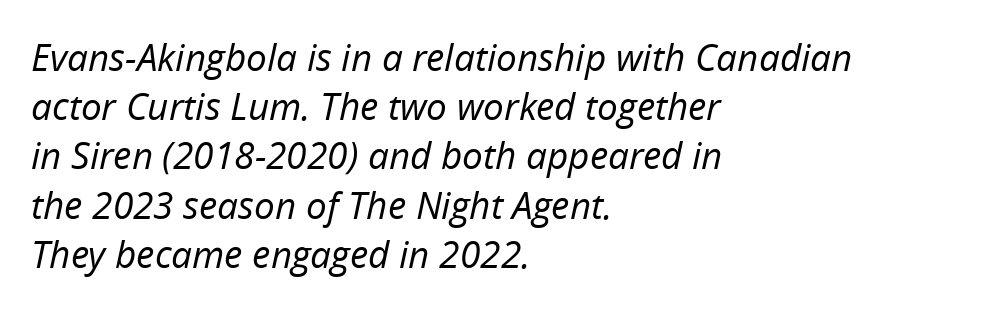
The image shows 37 px regular-weight type, italic (leaning right); set left-aligned, normal line spacing (1.33x), normal letter spacing, not underlined; low stroke contrast and a medium x-height.
